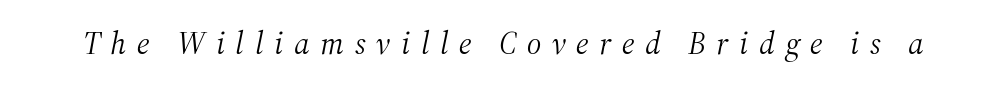
Q: Is the text bold? A: No.
Q: Is the text italic (slanted)? A: Yes, it leans right by about 12 degrees.
Q: Is the typeface a serif or a sans-serif typeface? A: Serif.
Q: Is the text underlined? A: No.
Q: Is the spacing between letters normal or unusually wide? A: Unusually wide.
Q: Width (condensed, normal, or wide)? A: Normal.
Q: Stroke contrast? A: Medium.
Q: x-height? A: Medium.
Q: Monospaced? A: No.
